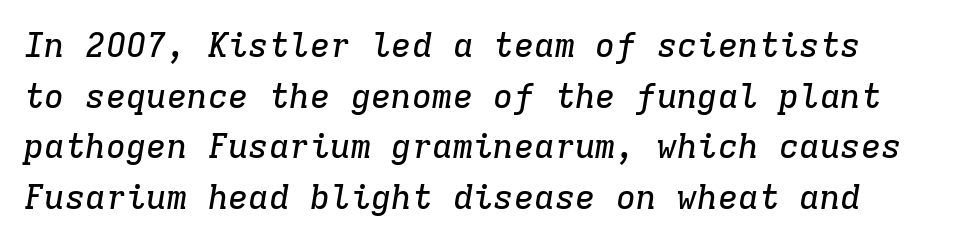
A bare baseline throughout the passage. What stands out about the letter spacing? Nothing — it is the standard amount. Fixed-width glyphs throughout — classic coding-font behaviour. Check where the strokes stop: tiny serifs finish them off. Evenly set lines give the paragraph a standard silhouette.
